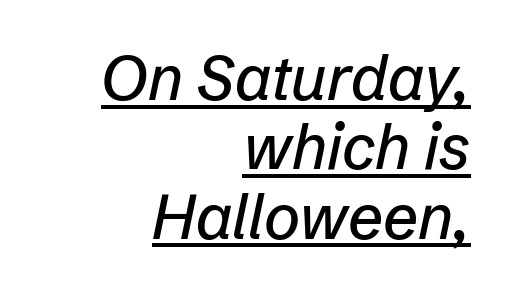
Q: Is the text italic (slanted)? A: Yes, it leans right by about 12 degrees.
Q: Is the text underlined? A: Yes.
Q: How is the paragraph aligned? A: Right-aligned.
Q: Is the spacing between letters normal or unusually wide? A: Normal.
Q: Is the spacing between lines tight, normal or loose? A: Tight.
Q: Width (condensed, normal, or wide)? A: Normal.
Q: Stroke contrast? A: Low.
Q: x-height? A: Medium.
Q: Monospaced? A: No.
